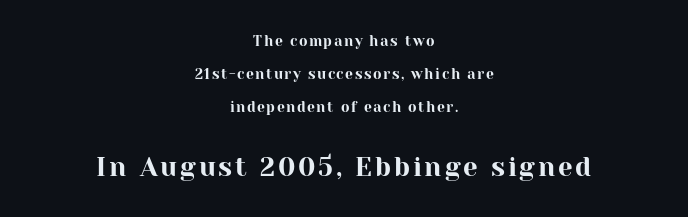
The image shows 26 px text type, upright; set centered, loose line spacing (2.35x), not underlined; the second (bottom) block is 1.86x larger.
